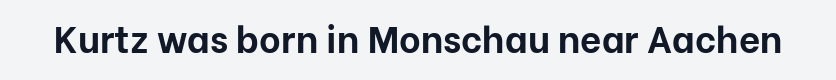
{"serif": "no", "italic": "no", "bold": "yes", "weight": "bold", "width": "normal", "stroke_contrast": "low", "x_height": "medium", "monospaced": "no", "underline": "no", "letter_spacing": "normal", "letter_spacing_em": 0.0, "glyph_px": 37}
